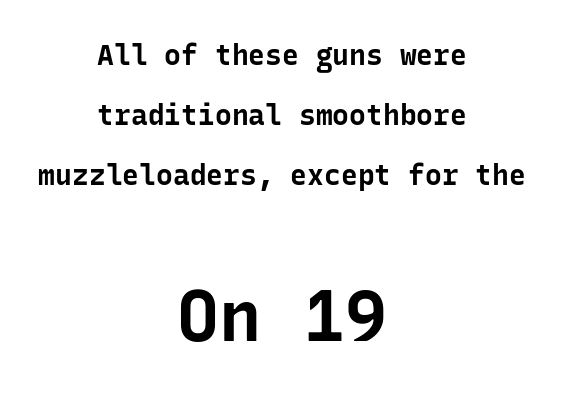
{"serif": "no", "italic": "no", "bold": "yes", "weight": "bold", "width": "normal", "stroke_contrast": "low", "x_height": "medium", "monospaced": "yes", "underline": "no", "align": "center", "line_spacing": "loose", "line_spacing_ratio": 2.14, "letter_spacing": "normal", "letter_spacing_em": 0.0, "larger_block": "second", "size_ratio": 2.5, "glyph_px": 70}
